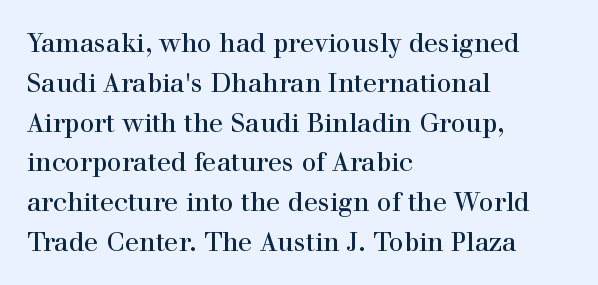
How would I describe the line gaps? Plain and ordinary. Does extra space separate the letters? No, they use regular spacing. These lines stack with their left ends in a neat column. Underlining? Definitely not there. Quick note: not italic, upright.
